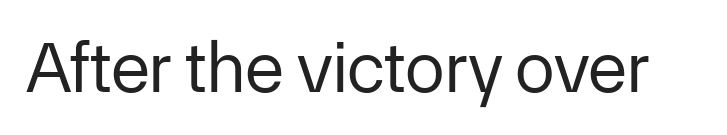
Q: Is the text bold? A: No.
Q: Is the text italic (slanted)? A: No, it is upright.
Q: Is the typeface a serif or a sans-serif typeface? A: Sans-serif.
Q: Is the text underlined? A: No.
Q: Is the spacing between letters normal or unusually wide? A: Normal.
Q: Width (condensed, normal, or wide)? A: Normal.
Q: Stroke contrast? A: Low.
Q: x-height? A: Medium.
Q: Monospaced? A: No.
